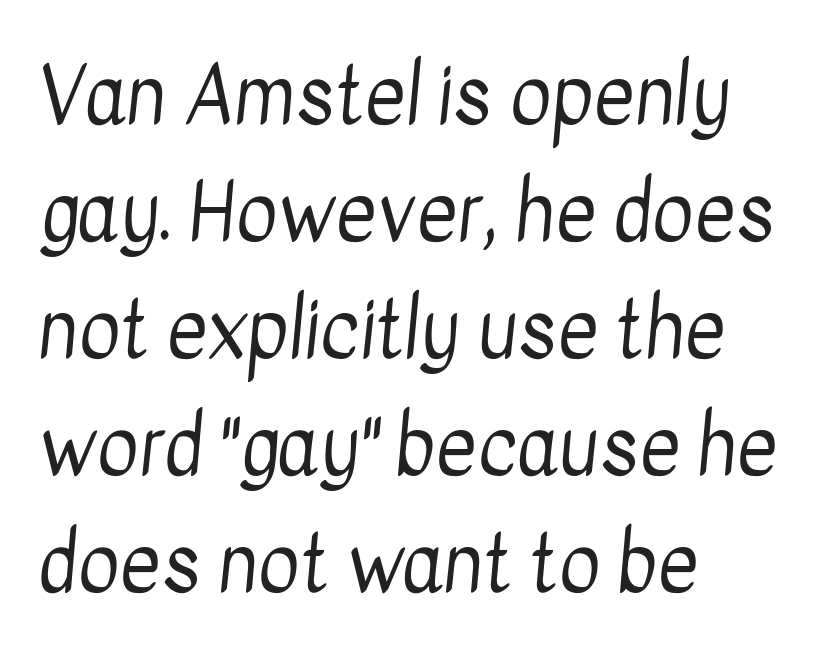
The image shows 79 px regular-weight, condensed sans-serif type; set left-aligned, normal line spacing (1.48x), normal letter spacing, not underlined; low stroke contrast and a medium x-height.
